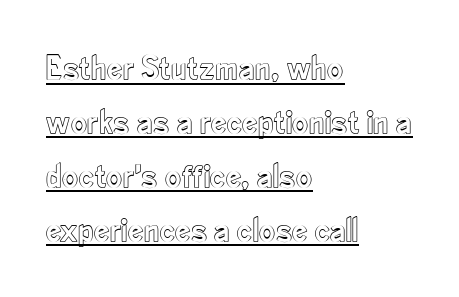
The image shows 35 px condensed type, upright; set left-aligned, normal line spacing (1.54x), normal letter spacing, underlined; a small x-height.
